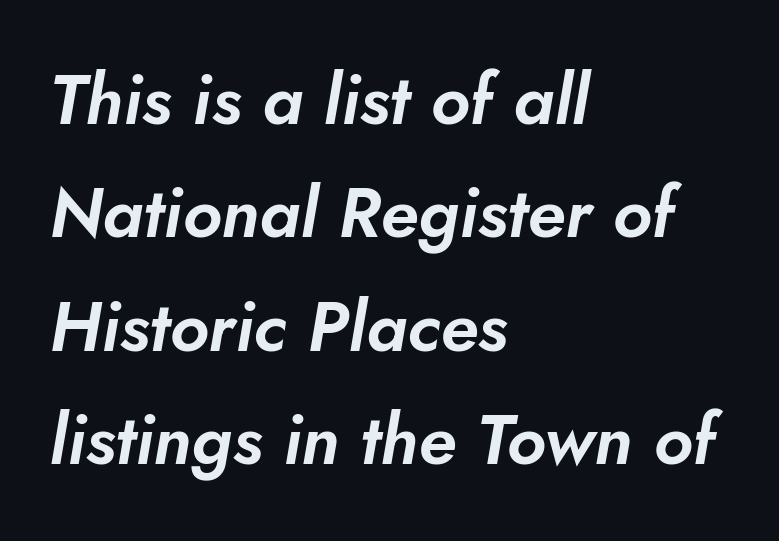
Do the characters align in a grid? No, the font is proportional. Leading matches the norm, producing a regular column. Underlining? Definitely not there. The line texture is even and compact thanks to regular tracking. Compared with a centered layout, this one pins lines to the left instead.
